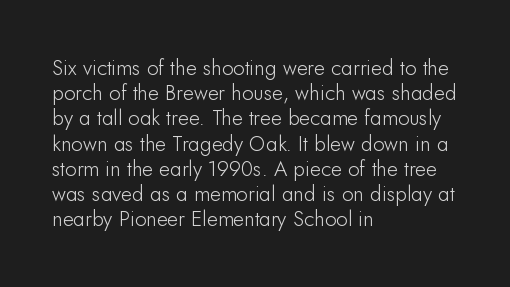
The image shows 21 px text type, upright; set left-aligned, line spacing 1.2x, normal letter spacing, not underlined.
